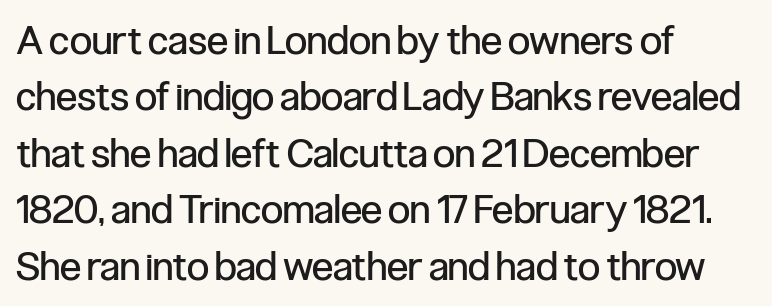
Q: Is the text bold? A: No.
Q: Is the text italic (slanted)? A: No, it is upright.
Q: Is the typeface a serif or a sans-serif typeface? A: Sans-serif.
Q: Is the text underlined? A: No.
Q: How is the paragraph aligned? A: Left-aligned.
Q: Is the spacing between letters normal or unusually wide? A: Normal.
Q: Is the spacing between lines tight, normal or loose? A: Normal.
Q: Width (condensed, normal, or wide)? A: Condensed.
Q: Stroke contrast? A: Low.
Q: x-height? A: Medium.
Q: Monospaced? A: No.
